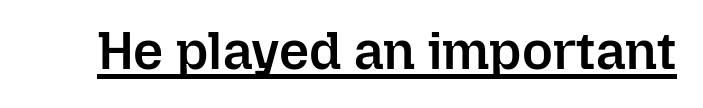
The image shows 53 px semibold type, upright; set normal letter spacing, underlined; low stroke contrast and a medium x-height.
